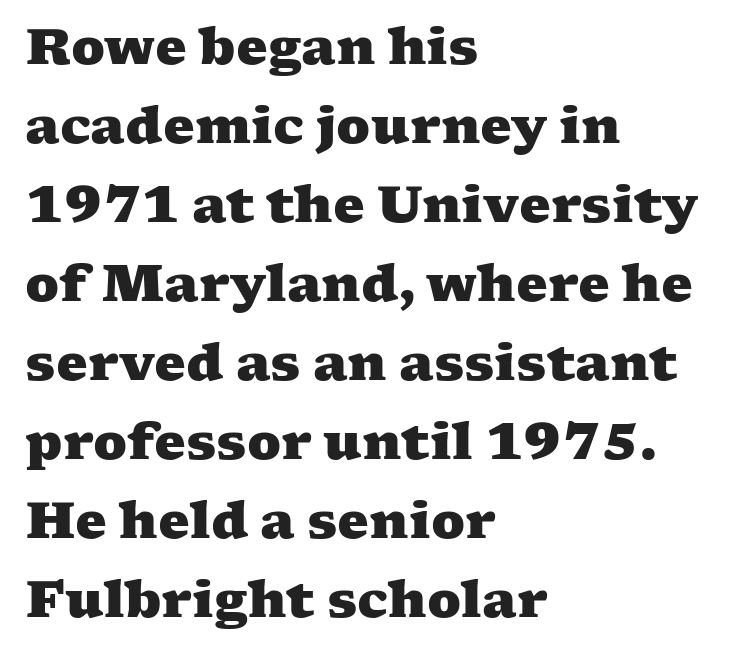
Q: Is the text bold? A: Yes.
Q: Is the typeface a serif or a sans-serif typeface? A: Serif.
Q: Is the text underlined? A: No.
Q: How is the paragraph aligned? A: Left-aligned.
Q: Is the spacing between letters normal or unusually wide? A: Normal.
Q: Is the spacing between lines tight, normal or loose? A: Normal.
Q: Width (condensed, normal, or wide)? A: Wide.
Q: Stroke contrast? A: Medium.
Q: x-height? A: Medium.
Q: Monospaced? A: No.
